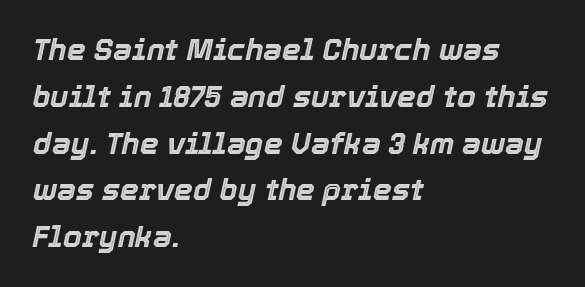
The image shows 30 px text type, italic (leaning right); set left-aligned, normal line spacing (1.56x), normal letter spacing, not underlined; a medium x-height.
